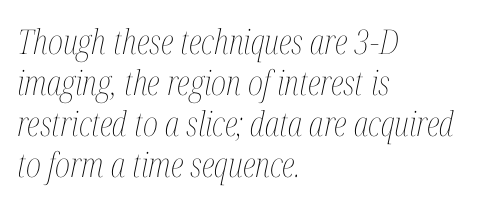
Q: Is the text bold? A: No.
Q: Is the text italic (slanted)? A: Yes, it leans right by about 12 degrees.
Q: Is the text underlined? A: No.
Q: How is the paragraph aligned? A: Left-aligned.
Q: Is the spacing between letters normal or unusually wide? A: Normal.
Q: Width (condensed, normal, or wide)? A: Condensed.
Q: Stroke contrast? A: Medium.
Q: x-height? A: Medium.
Q: Monospaced? A: No.
